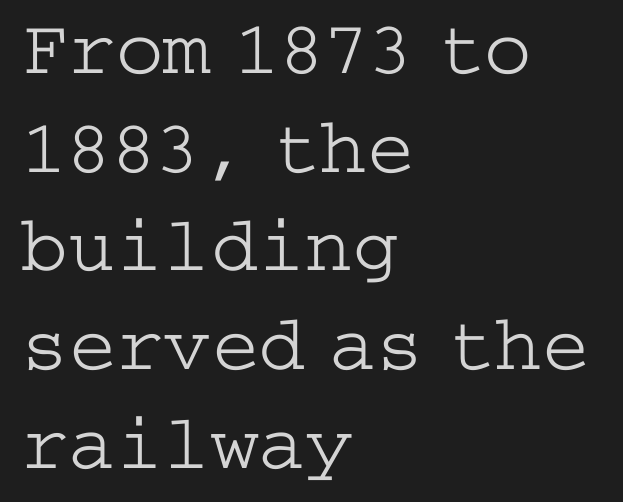
{"serif": "yes", "italic": "no", "bold": "no", "weight": "light", "width": "wide", "stroke_contrast": "low", "x_height": "medium", "underline": "no", "align": "left", "line_spacing": "normal", "line_spacing_ratio": 1.25, "letter_spacing": "normal", "letter_spacing_em": 0.0, "glyph_px": 79}
